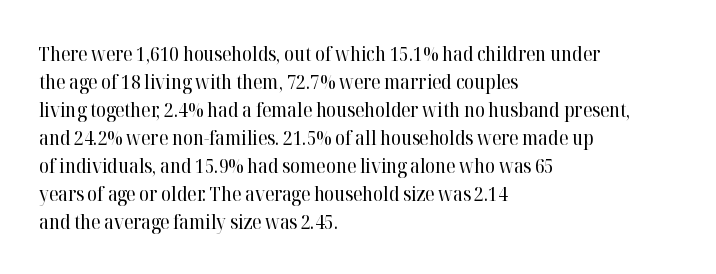
Q: Is the text bold? A: No.
Q: Is the text italic (slanted)? A: No, it is upright.
Q: Is the text underlined? A: No.
Q: How is the paragraph aligned? A: Left-aligned.
Q: Is the spacing between letters normal or unusually wide? A: Normal.
Q: Is the spacing between lines tight, normal or loose? A: Normal.
